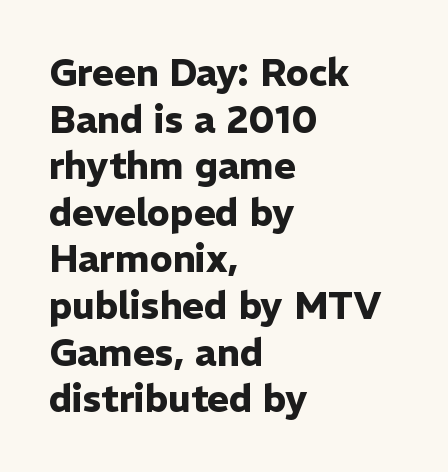
Set as a true bold cut, around the 700 mark. Quick note: interline space is typical. The characters display no serif detailing; their extremities are plain. Compared with a centered layout, this one pins lines to the left instead. The tracking reads as untouched default to a designer's eye. Rule under the text: the space is simply empty.
